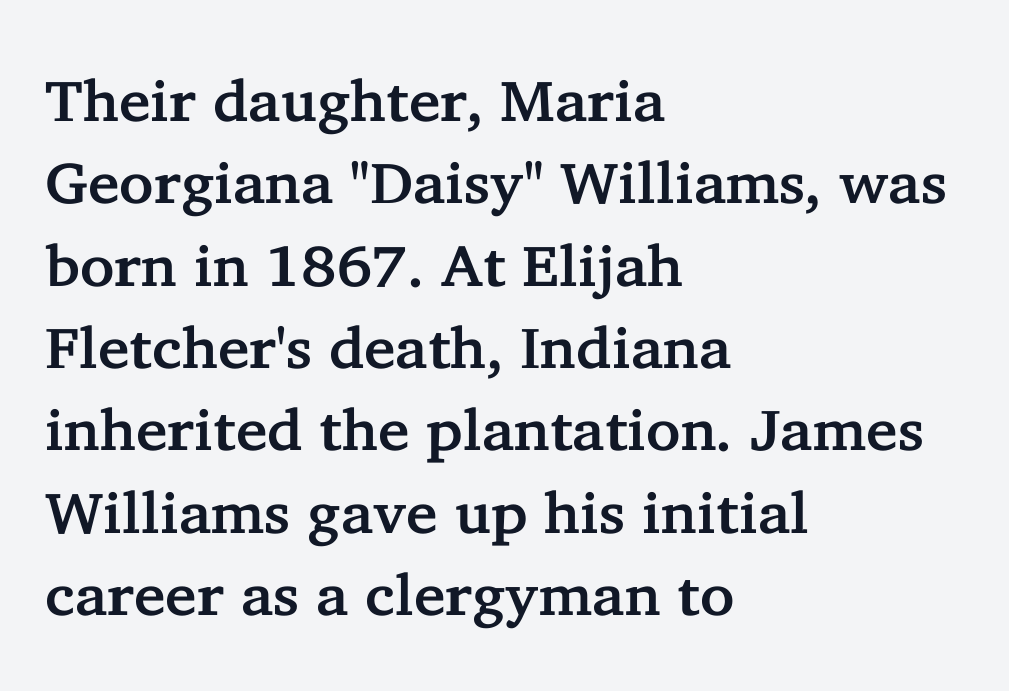
Q: Is the text italic (slanted)? A: No, it is upright.
Q: Is the typeface a serif or a sans-serif typeface? A: Serif.
Q: Is the text underlined? A: No.
Q: How is the paragraph aligned? A: Left-aligned.
Q: Is the spacing between letters normal or unusually wide? A: Normal.
Q: Is the spacing between lines tight, normal or loose? A: Normal.
Q: Width (condensed, normal, or wide)? A: Normal.
Q: Stroke contrast? A: Low.
Q: x-height? A: Medium.
Q: Monospaced? A: No.
